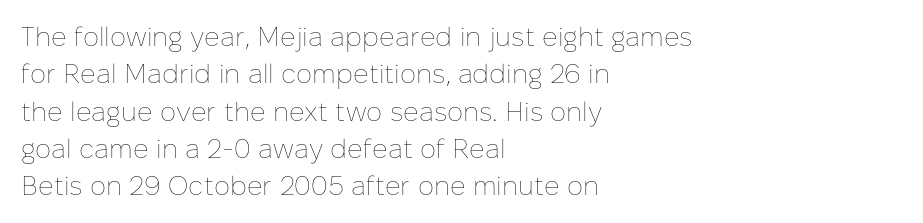
{"italic": "no", "bold": "no", "underline": "no", "align": "left", "line_spacing": "normal", "line_spacing_ratio": 1.38, "letter_spacing": "normal", "letter_spacing_em": 0.0, "glyph_px": 27}
